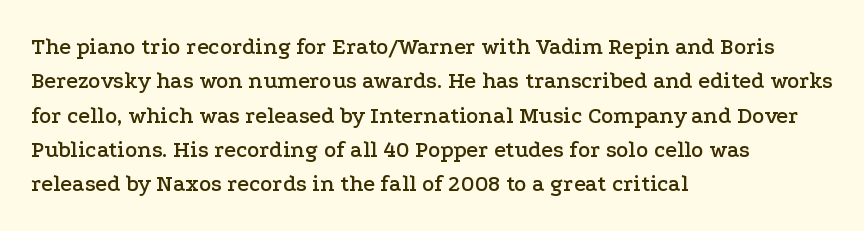
The image shows 23 px text type, upright; set left-aligned, normal line spacing (1.49x), normal letter spacing, not underlined.
